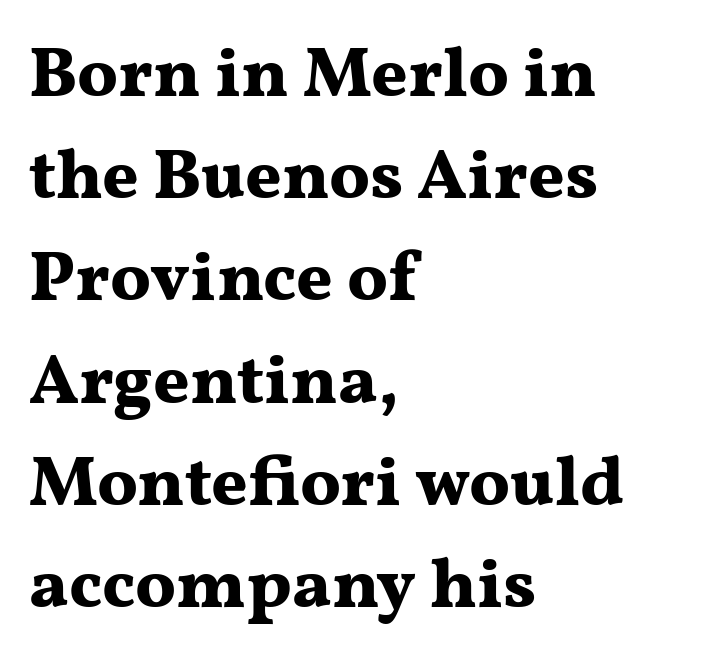
{"serif": "yes", "italic": "no", "bold": "yes", "weight": "bold", "width": "wide", "stroke_contrast": "medium", "x_height": "medium", "monospaced": "no", "underline": "no", "align": "left", "line_spacing": "normal", "line_spacing_ratio": 1.46, "letter_spacing": "normal", "letter_spacing_em": 0.0, "glyph_px": 70}
